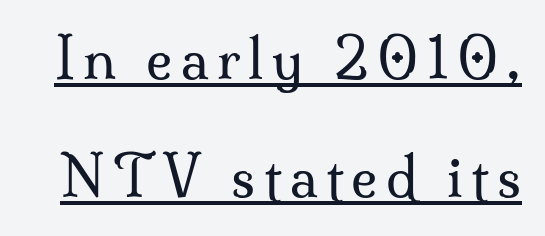
The image shows 55 px regular-weight serif type, upright; set loose line spacing (2.14x), underlined; medium stroke contrast and a small x-height.
